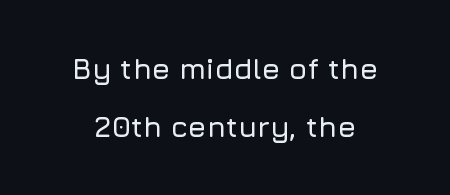
{"serif": "no", "italic": "no", "width": "normal", "stroke_contrast": "low", "x_height": "medium", "monospaced": "no", "underline": "no", "line_spacing": "loose", "line_spacing_ratio": 2.0, "letter_spacing": "normal", "letter_spacing_em": 0.0, "glyph_px": 29}
